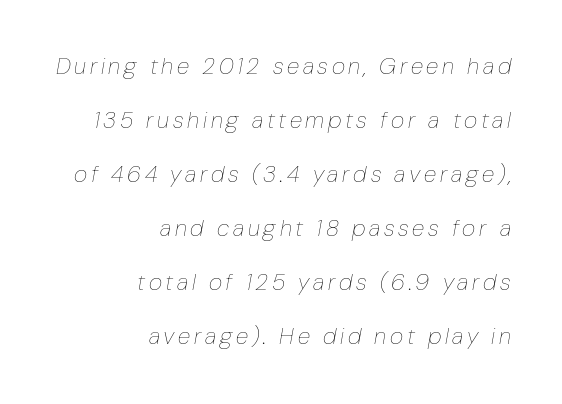
Q: Is the text bold? A: No.
Q: Is the text italic (slanted)? A: Yes, it leans right by about 10 degrees.
Q: Is the text underlined? A: No.
Q: How is the paragraph aligned? A: Right-aligned.
Q: Is the spacing between lines tight, normal or loose? A: Loose.
